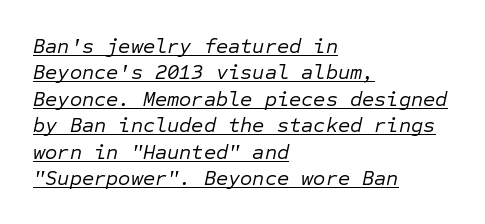
The image shows 21 px text type, italic (leaning right); set left-aligned, normal line spacing (1.26x), normal letter spacing, underlined.
